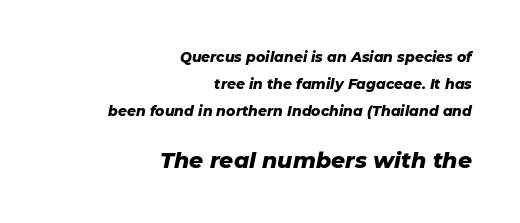
This sample is right-justified, so line beginnings fall wherever the words allow. Vertical spacing — loose. Only glyphs here, with clear space below each row. Is the lower block the larger one? Yes — the lower block carries the bigger type.
